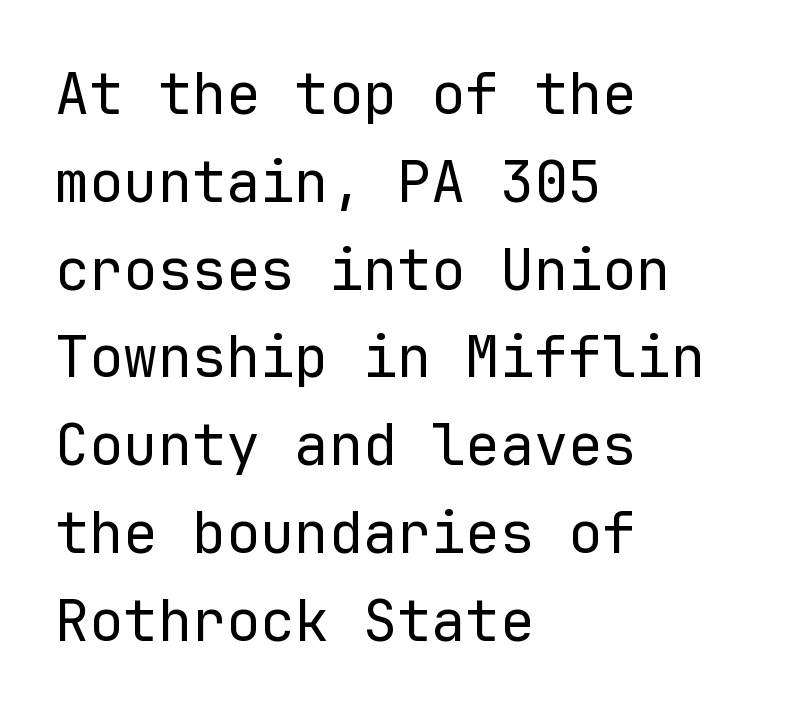
The typography opts for an upright posture over an oblique one. Plain, unruled lines of type. The paragraph shown leans on its left margin. I'd call this a sans setting — the letters go barefoot. Notice how descenders clear the ascenders below comfortably — that's standard leading.
